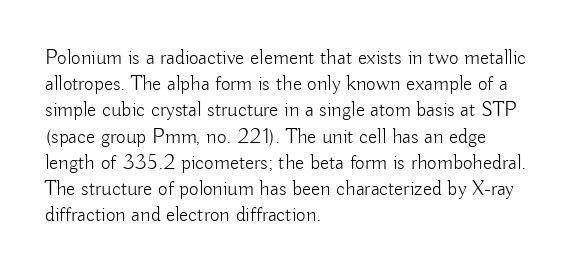
Does extra space separate the letters? No, they use regular spacing. Layout note: lines flush left. The area under the type is left untouched. This reads as an unemphasized weight, regular at the heaviest. This is roman type, the default non-slanted kind. Vertical spacing — default.
